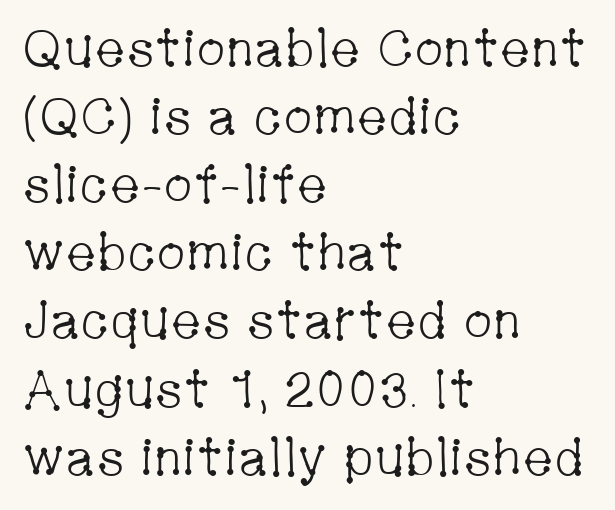
Stems here are at most as thick as an everyday book face. Each row of text sits above clean, open space. A classic flush-left, rag-right setting is used for this passage. Posture: upright roman.
